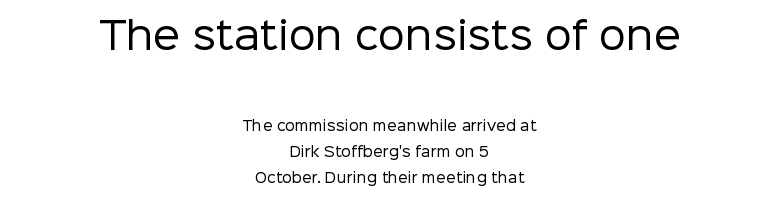
Q: Is the text bold? A: No.
Q: Is the text italic (slanted)? A: No, it is upright.
Q: Is the typeface a serif or a sans-serif typeface? A: Sans-serif.
Q: Is the text underlined? A: No.
Q: How is the paragraph aligned? A: Centered.
Q: Is the spacing between letters normal or unusually wide? A: Normal.
Q: Which block of text is set in a larger size, the first (top) or the second (bottom)? A: The first (top) one.
Q: Width (condensed, normal, or wide)? A: Normal.
Q: Stroke contrast? A: Low.
Q: x-height? A: Medium.
Q: Monospaced? A: No.
